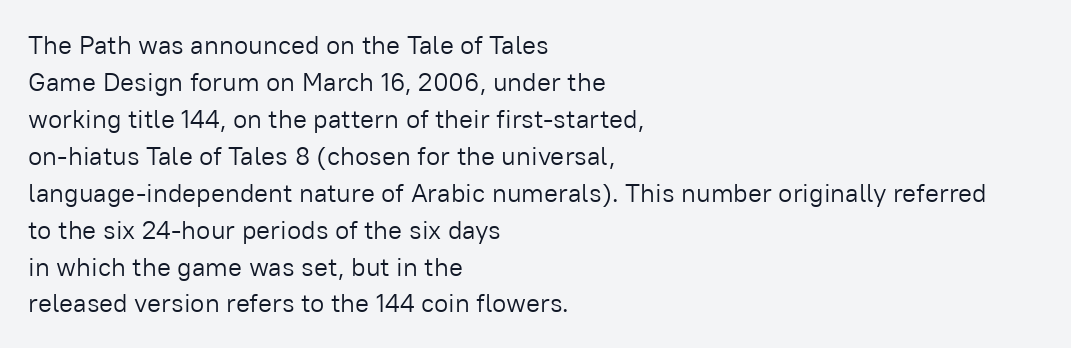
The image shows 26 px text type, upright; set left-aligned, normal line spacing (1.42x), normal letter spacing, not underlined.
